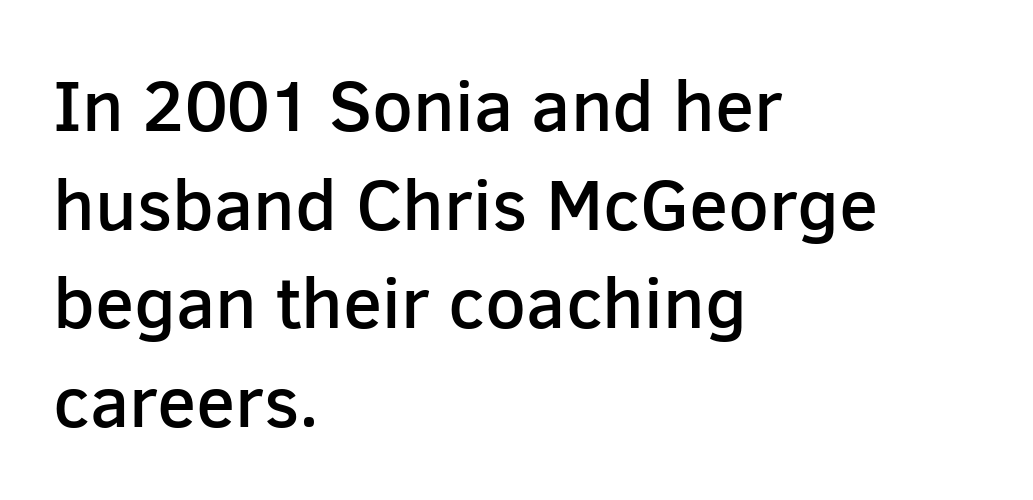
Q: Is the text bold? A: Semi-bold.
Q: Is the text italic (slanted)? A: No, it is upright.
Q: Is the typeface a serif or a sans-serif typeface? A: Sans-serif.
Q: Is the text underlined? A: No.
Q: How is the paragraph aligned? A: Left-aligned.
Q: Is the spacing between letters normal or unusually wide? A: Normal.
Q: Is the spacing between lines tight, normal or loose? A: Normal.
Q: Width (condensed, normal, or wide)? A: Normal.
Q: Stroke contrast? A: Low.
Q: x-height? A: Medium.
Q: Monospaced? A: No.
